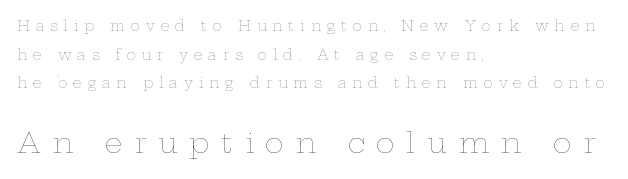
{"italic": "no", "bold": "no", "weight": "thin", "width": "wide", "stroke_contrast": "low", "x_height": "medium", "monospaced": "no", "underline": "no", "align": "left", "line_spacing": "loose", "line_spacing_ratio": 2.04, "letter_spacing": "wide", "letter_spacing_em": 0.41, "larger_block": "second", "size_ratio": 2.0, "glyph_px": 28}
